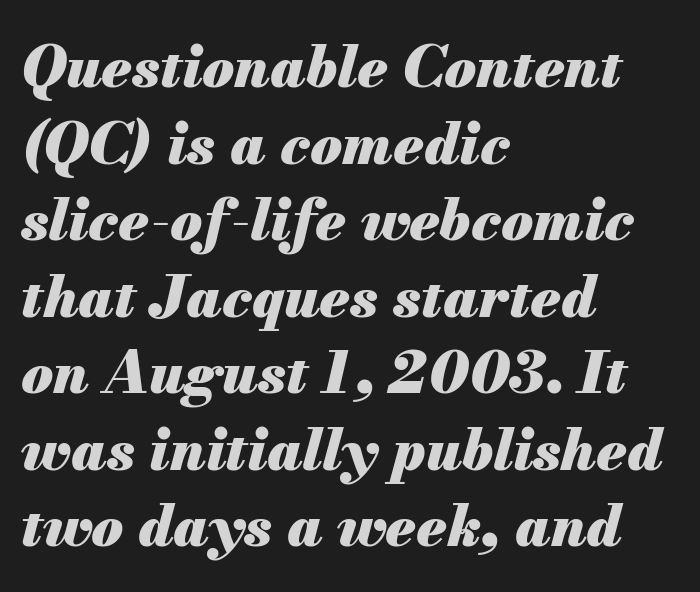
Summary of vertical rhythm: regular, with standard interline spacing. Note the varied advance widths — an 'i' is clearly narrower than an 'm'. The characters look thick and weighty, a clear bold. Would a proofreader flag this as italicized? Yes. The rag falls on the right side of this text block.
